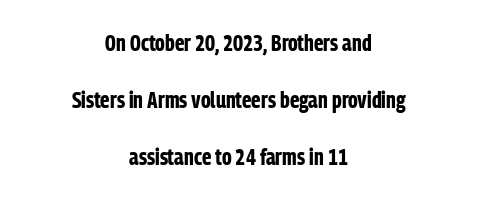
{"italic": "no", "bold": "yes", "underline": "no", "align": "center", "line_spacing": "loose", "line_spacing_ratio": 2.48, "letter_spacing": "normal", "letter_spacing_em": 0.0, "glyph_px": 23}
